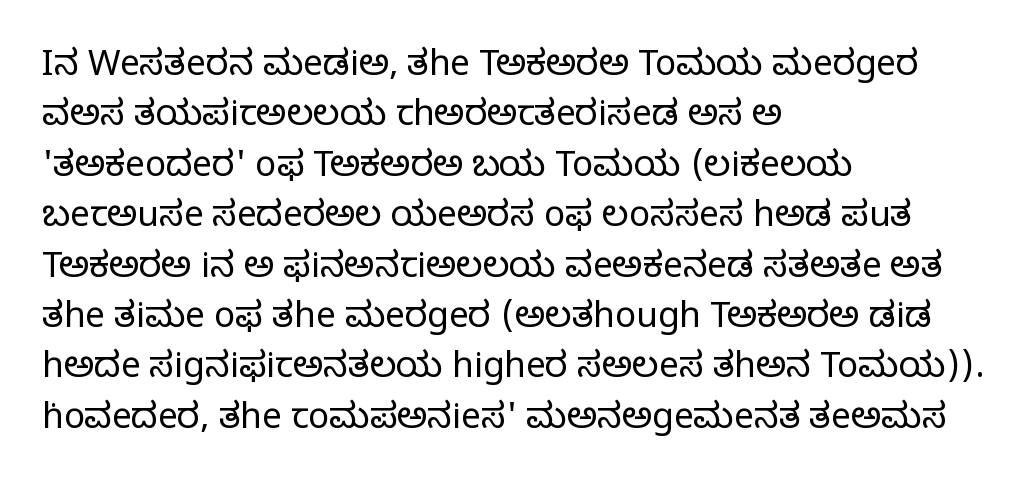
{"serif": "yes", "italic": "no", "bold": "no", "weight": "regular", "width": "normal", "stroke_contrast": "low", "x_height": "large", "monospaced": "no", "underline": "no", "align": "left", "line_spacing": "normal", "line_spacing_ratio": 1.44, "letter_spacing": "normal", "letter_spacing_em": 0.0, "glyph_px": 35}
